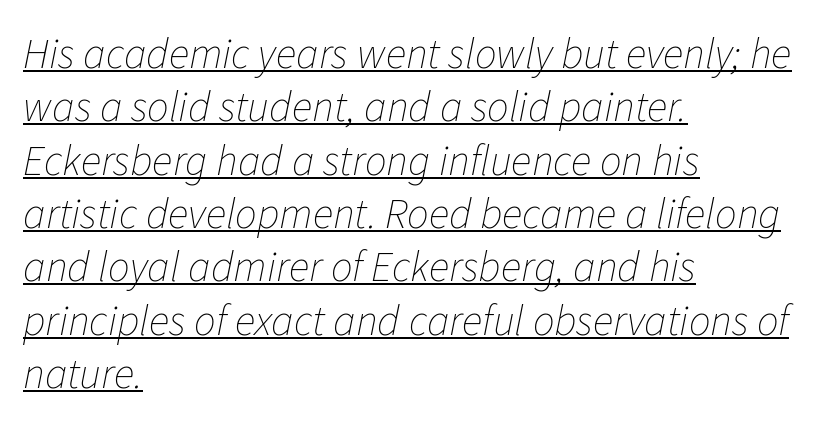
Q: Is the text bold? A: No.
Q: Is the text italic (slanted)? A: Yes, it leans right by about 11 degrees.
Q: Is the text underlined? A: Yes.
Q: How is the paragraph aligned? A: Left-aligned.
Q: Is the spacing between letters normal or unusually wide? A: Normal.
Q: Width (condensed, normal, or wide)? A: Normal.
Q: Stroke contrast? A: Low.
Q: x-height? A: Medium.
Q: Monospaced? A: No.
